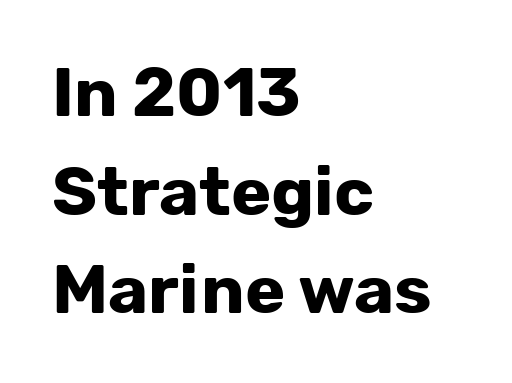
Typographically, this falls in the sans-serif category. Each row of text sits above clean, open space. These lines were composed using upright roman letters. The face used here has the dense, thick strokes of a bold.
